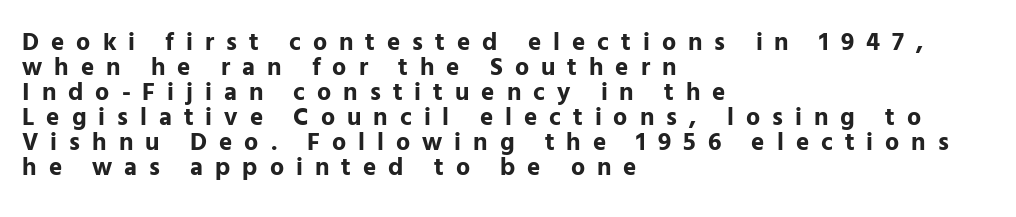
Q: Is the text bold? A: Yes.
Q: Is the text italic (slanted)? A: No, it is upright.
Q: Is the text underlined? A: No.
Q: How is the paragraph aligned? A: Left-aligned.
Q: Is the spacing between letters normal or unusually wide? A: Unusually wide.
Q: Is the spacing between lines tight, normal or loose? A: Tight.
